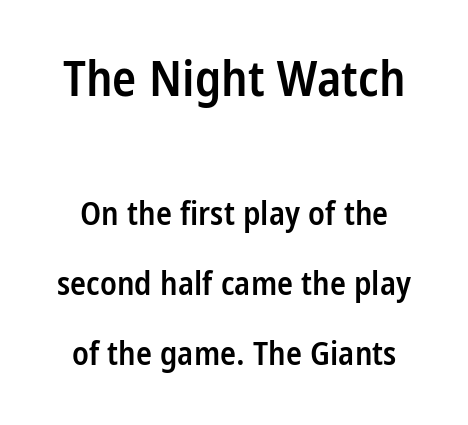
{"serif": "no", "italic": "no", "bold": "semi", "weight": "semibold", "width": "condensed", "stroke_contrast": "low", "x_height": "large", "monospaced": "no", "underline": "no", "line_spacing": "loose", "line_spacing_ratio": 2.11, "letter_spacing": "normal", "letter_spacing_em": 0.0, "larger_block": "first", "size_ratio": 1.52, "glyph_px": 50}
